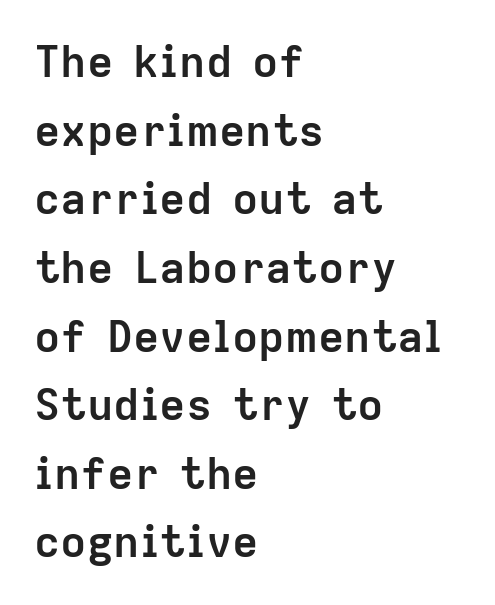
{"serif": "no", "italic": "no", "bold": "yes", "weight": "semibold", "width": "normal", "stroke_contrast": "low", "x_height": "medium", "monospaced": "no", "underline": "no", "align": "left", "line_spacing": "normal", "line_spacing_ratio": 1.56, "letter_spacing": "normal", "letter_spacing_em": 0.0, "glyph_px": 44}
